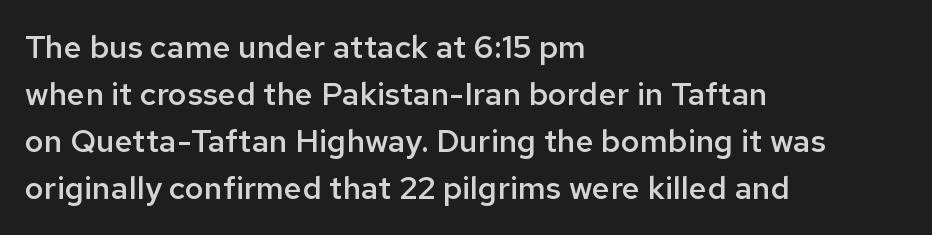
A typesetter would label this face a sans. A typesetter would call this proportional, since set widths differ per character. Every row of glyphs begins at an identical x-position on the left. A normal amount of white space separates one row of letters from the next. A roman cut, with each character standing at attention.
